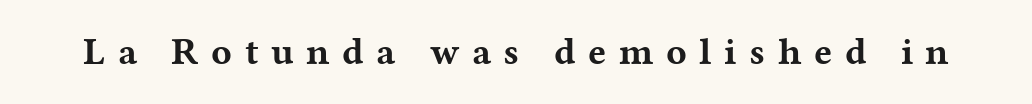
Unmarked baselines from the first word to the last. The rendering uses a bold face; every stroke is thick and dark. The face used here is rendered with a markedly widened letterfit. Nope, not italic — everything's standing straight. Small tapered or slab feet sit at the stroke ends, so this counts as serif. This sample has the flowing, uneven cadence of proportional lettering.
